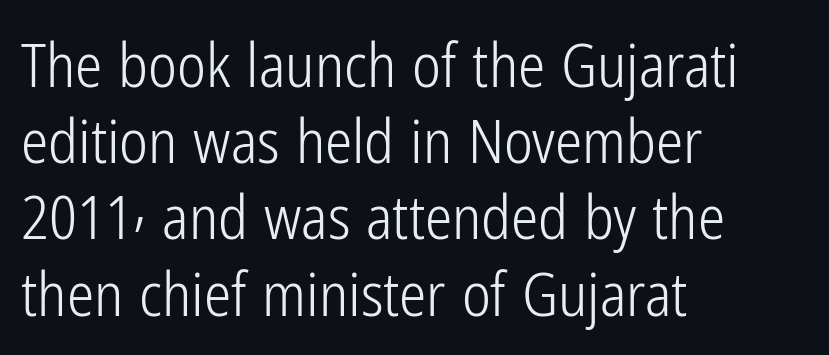
{"serif": "no", "italic": "no", "bold": "no", "weight": "light", "width": "condensed", "stroke_contrast": "low", "x_height": "medium", "monospaced": "no", "underline": "no", "align": "left", "line_spacing": "normal", "line_spacing_ratio": 1.25, "letter_spacing": "normal", "letter_spacing_em": 0.0, "glyph_px": 61}
